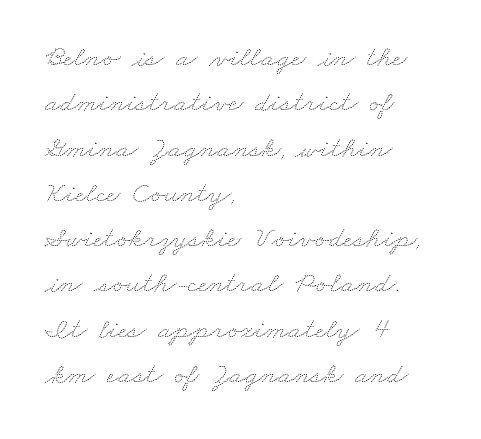
The image shows 30 px thin, wide type; set left-aligned, normal line spacing (1.51x), normal letter spacing, not underlined; medium stroke contrast and a small x-height.
